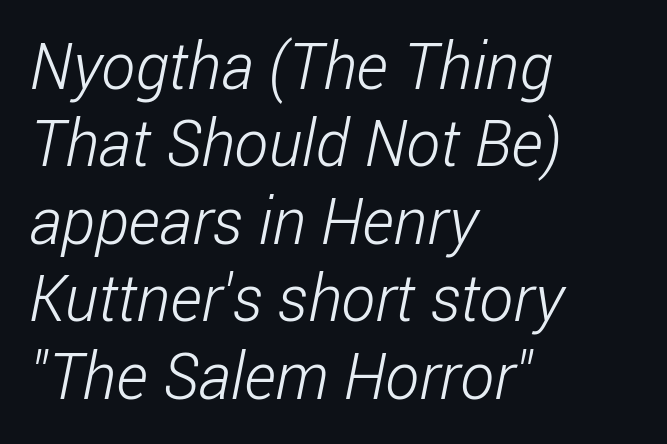
{"serif": "no", "bold": "no", "weight": "light", "width": "condensed", "stroke_contrast": "low", "x_height": "medium", "monospaced": "no", "underline": "no", "align": "left", "line_spacing_ratio": 1.21, "letter_spacing": "normal", "letter_spacing_em": 0.0, "glyph_px": 64}
